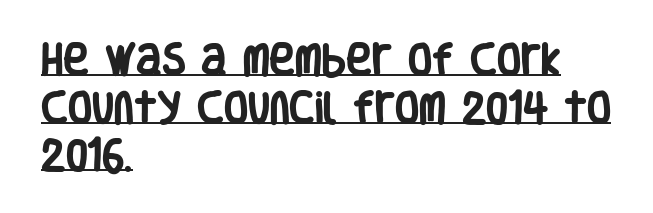
Emphasis is given by a line drawn under the lettering. Heavy-handed strokes throughout: this text is bold. Line spacing here is normal. Does extra space separate the letters? No, they use regular spacing. One-word summary of the alignment: left. The rendering uses natural spacing where letterforms have individual widths.
